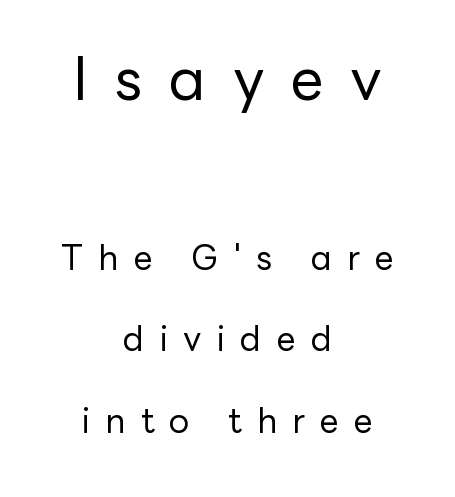
Q: Is the text bold? A: No.
Q: Is the text italic (slanted)? A: No, it is upright.
Q: Is the typeface a serif or a sans-serif typeface? A: Sans-serif.
Q: Is the text underlined? A: No.
Q: How is the paragraph aligned? A: Centered.
Q: Is the spacing between letters normal or unusually wide? A: Unusually wide.
Q: Is the spacing between lines tight, normal or loose? A: Loose.
Q: Which block of text is set in a larger size, the first (top) or the second (bottom)? A: The first (top) one.
Q: Width (condensed, normal, or wide)? A: Normal.
Q: Stroke contrast? A: Low.
Q: x-height? A: Medium.
Q: Monospaced? A: No.
